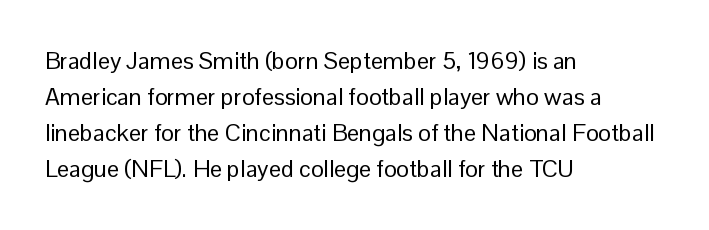
The image shows 24 px text type, upright; set left-aligned, normal line spacing (1.5x), normal letter spacing, not underlined.
